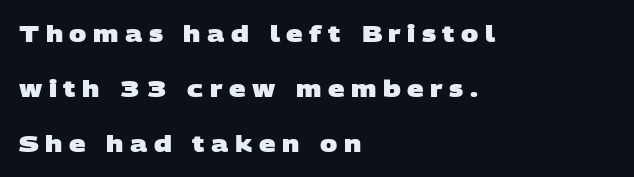
{"bold": "yes", "underline": "no", "align": "left", "line_spacing": "loose", "line_spacing_ratio": 2.39, "letter_spacing": "wide", "letter_spacing_em": 0.28, "glyph_px": 23}
